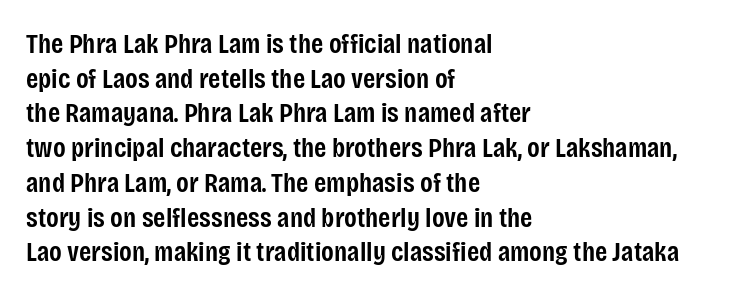
The image shows 28 px semibold, condensed sans-serif type, upright; set left-aligned, line spacing 1.24x, normal letter spacing, not underlined; low stroke contrast and a large x-height.
